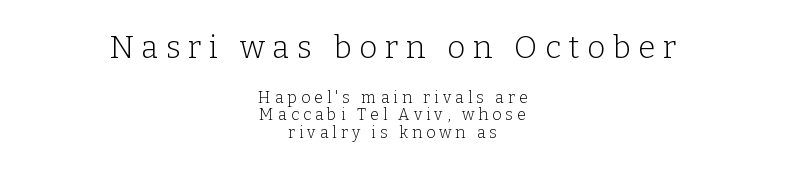
Serifs: yes, visible at the terminals of the letterforms. Whoever set this chose condensed vertical rhythm over breathing room. Looks like regular typesetting: each glyph gets only the width it needs. Posture: straight, roman, zero tilt. Scale decreases going downward across the two blocks.
